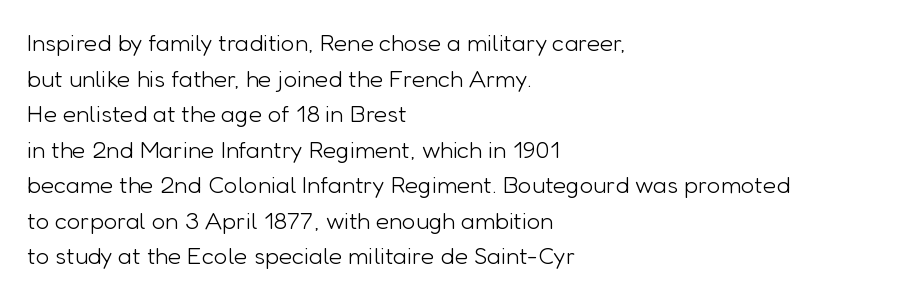
No italicization has been applied; the sample stays upright. Each line starts at the same left margin while the right side varies. Weight: regular or lighter. Compared with typical paragraphs, the rows here are spaced about the same. No extra tracking has been applied to these lines. Any mark beneath the type? The region is blank.
